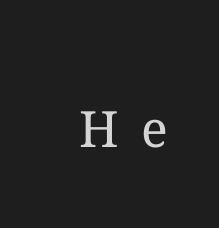
{"italic": "no", "bold": "no", "weight": "regular", "width": "normal", "stroke_contrast": "medium", "x_height": "medium", "monospaced": "no", "underline": "no", "letter_spacing": "wide", "letter_spacing_em": 0.46, "glyph_px": 50}
